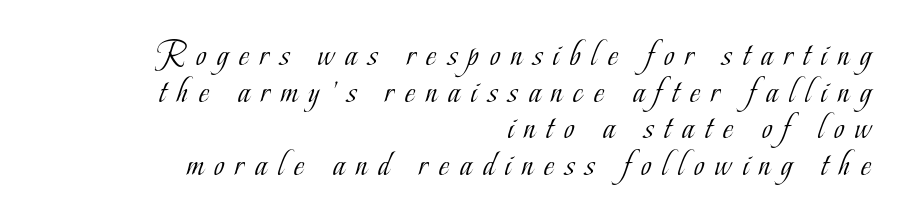
Beneath every word, the page is bare. The rendering shows small feet on the letterforms — a serif design. Vertical spacing — tight. Weight: not bold — regular or lighter.
